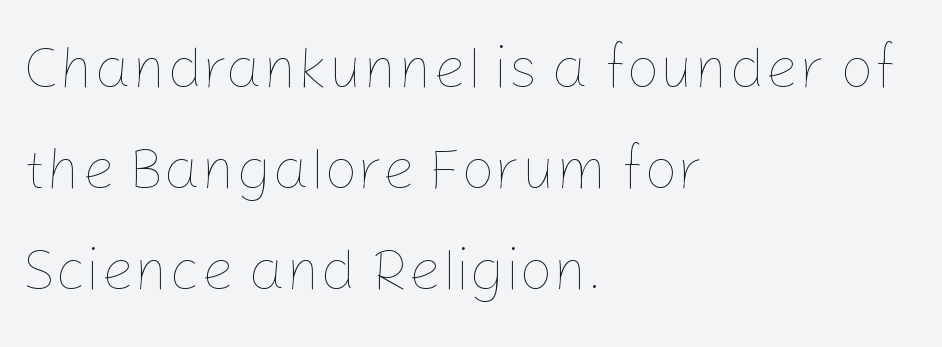
Q: Is the text bold? A: No.
Q: Is the text italic (slanted)? A: No, it is upright.
Q: Is the text underlined? A: No.
Q: How is the paragraph aligned? A: Left-aligned.
Q: Is the spacing between letters normal or unusually wide? A: Normal.
Q: Width (condensed, normal, or wide)? A: Normal.
Q: Stroke contrast? A: Low.
Q: x-height? A: Medium.
Q: Monospaced? A: No.
